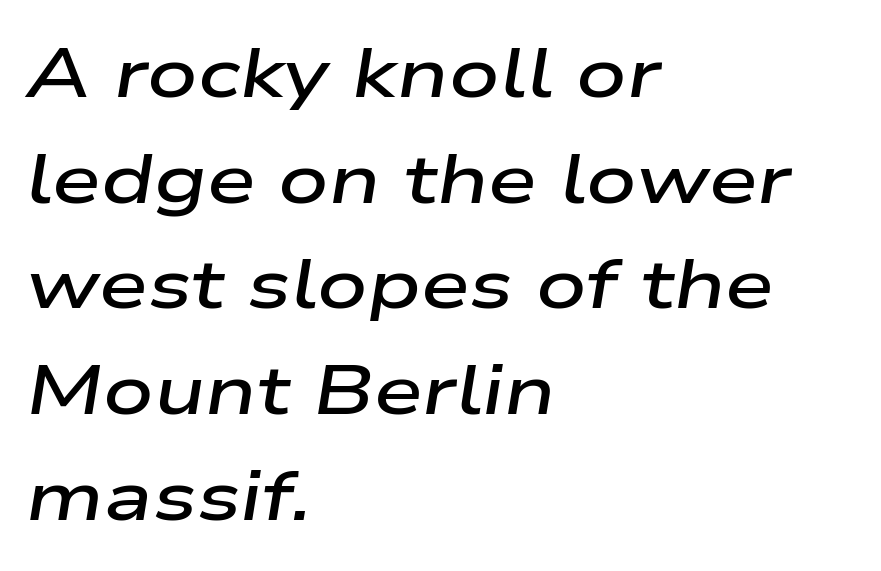
{"italic": "yes", "lean": "right", "slant_degrees": 9, "bold": "semi", "weight": "semibold", "width": "wide", "stroke_contrast": "low", "x_height": "medium", "monospaced": "no", "underline": "no", "align": "left", "line_spacing": "normal", "line_spacing_ratio": 1.51, "letter_spacing": "normal", "letter_spacing_em": 0.0, "glyph_px": 70}
